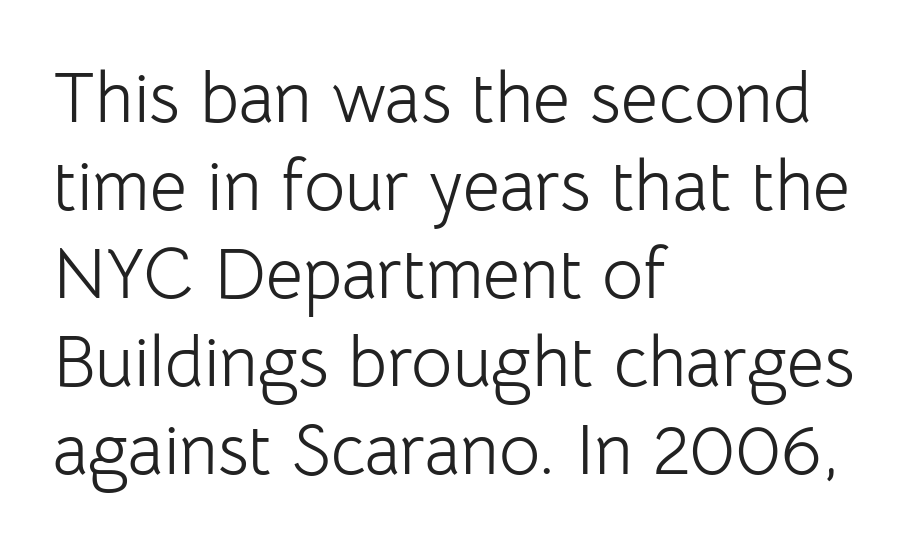
Is this a fixed-width face? No — the glyphs have proportional, varying widths. The typesetting does not lean heavy: it is not bold. Where is the straight margin? On the left. The rendering shows plain stroke endings on the letterforms — a sans-serif design. Spacing between characters is what you'd get straight out of the box. The font's upright variant was chosen for this text.
